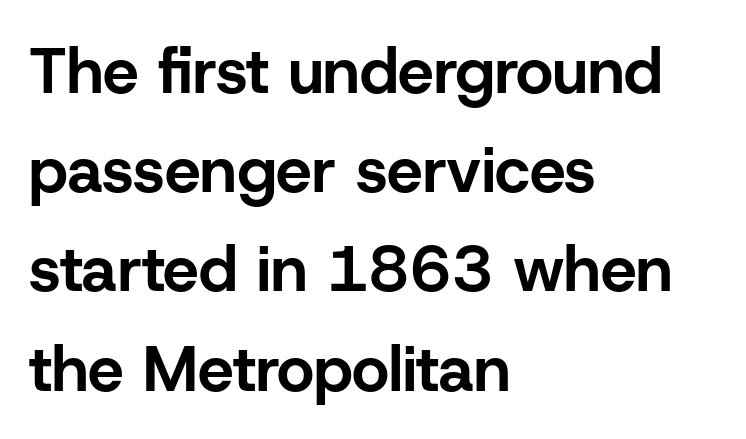
Q: Is the text bold? A: Yes.
Q: Is the text italic (slanted)? A: No, it is upright.
Q: Is the typeface a serif or a sans-serif typeface? A: Sans-serif.
Q: Is the text underlined? A: No.
Q: How is the paragraph aligned? A: Left-aligned.
Q: Is the spacing between letters normal or unusually wide? A: Normal.
Q: Is the spacing between lines tight, normal or loose? A: Normal.
Q: Width (condensed, normal, or wide)? A: Normal.
Q: Stroke contrast? A: Low.
Q: x-height? A: Medium.
Q: Monospaced? A: No.
